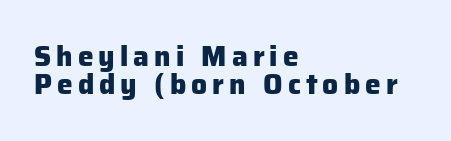
Honestly, the rows look squashed on top of each other. The compositor pushed each line to the left boundary. A typesetter would call this proportional, since set widths differ per character. Each glyph is drawn with heavy, bold strokes. No word sits above an underline.
